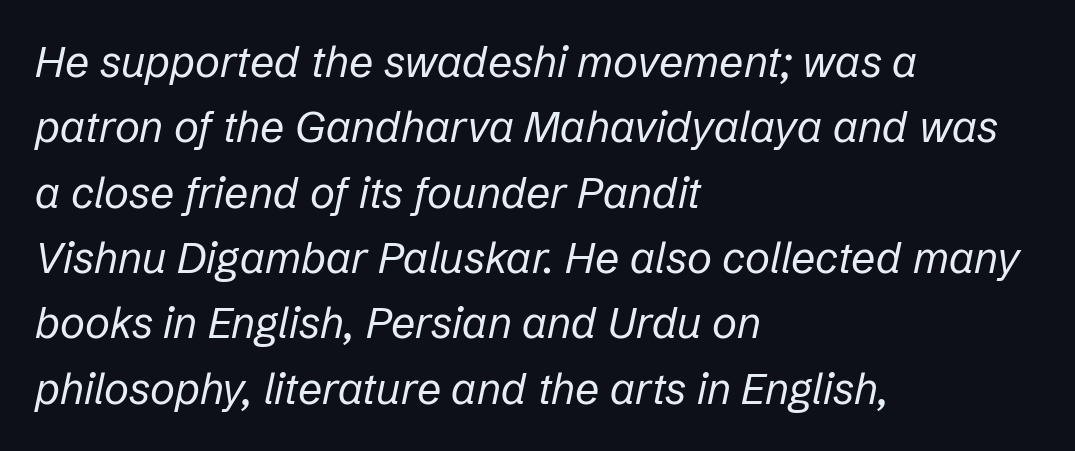
{"italic": "yes", "lean": "right", "slant_degrees": 12, "bold": "no", "weight": "regular", "width": "normal", "stroke_contrast": "low", "x_height": "medium", "monospaced": "no", "underline": "no", "align": "left", "line_spacing": "normal", "line_spacing_ratio": 1.52, "letter_spacing": "normal", "letter_spacing_em": 0.0, "glyph_px": 43}
